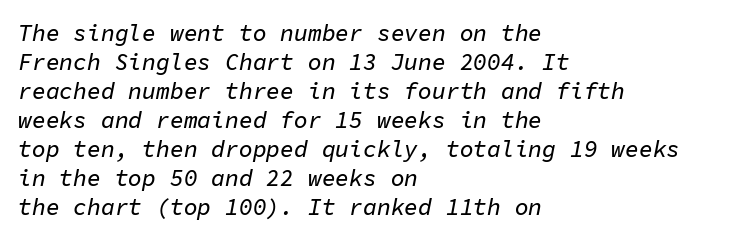
The image shows 23 px text type, italic (leaning right); set left-aligned, normal line spacing (1.26x), normal letter spacing, not underlined.
